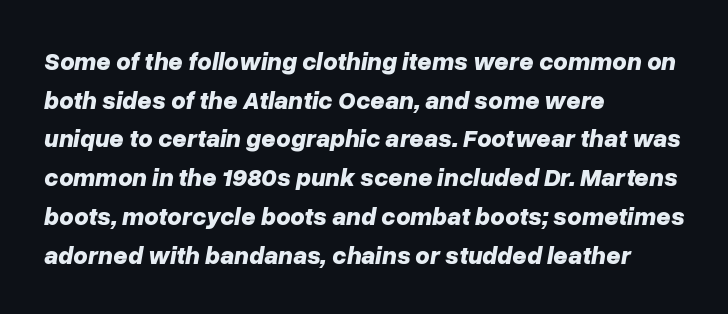
{"italic": "yes", "lean": "right", "slant_degrees": 10, "bold": "yes", "underline": "no", "align": "left", "line_spacing": "normal", "line_spacing_ratio": 1.55, "letter_spacing": "normal", "letter_spacing_em": 0.0, "glyph_px": 25}
